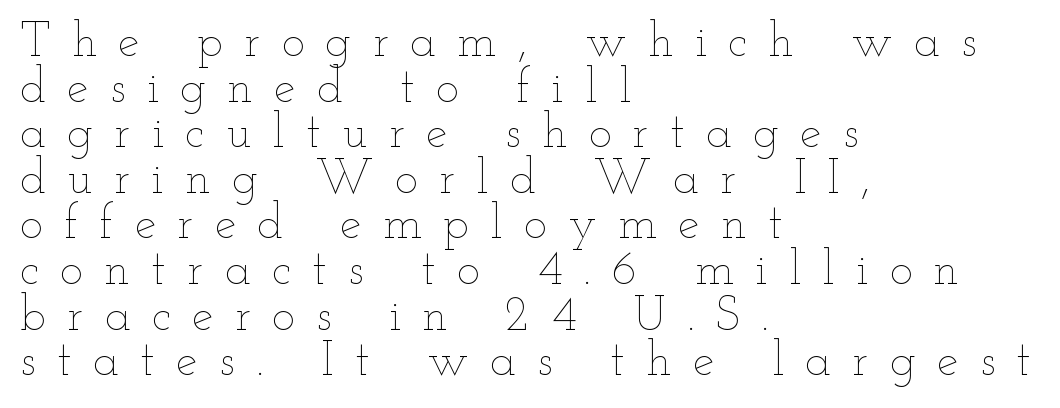
Q: Is the text bold? A: No.
Q: Is the text italic (slanted)? A: No, it is upright.
Q: Is the text underlined? A: No.
Q: How is the paragraph aligned? A: Left-aligned.
Q: Is the spacing between letters normal or unusually wide? A: Unusually wide.
Q: Is the spacing between lines tight, normal or loose? A: Tight.
Q: Width (condensed, normal, or wide)? A: Wide.
Q: Stroke contrast? A: Low.
Q: x-height? A: Small.
Q: Monospaced? A: No.
